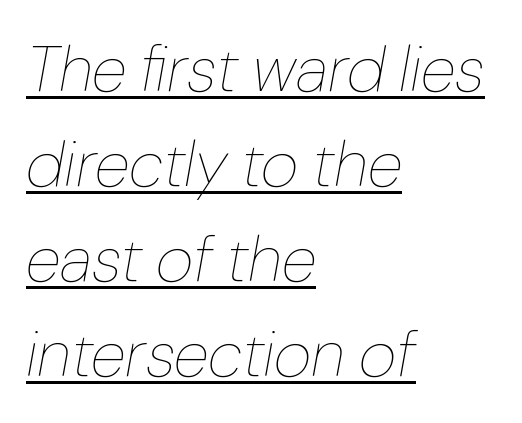
The image shows 65 px thin type, italic (leaning right); set left-aligned, normal line spacing (1.46x), normal letter spacing, underlined; low stroke contrast and a medium x-height.
